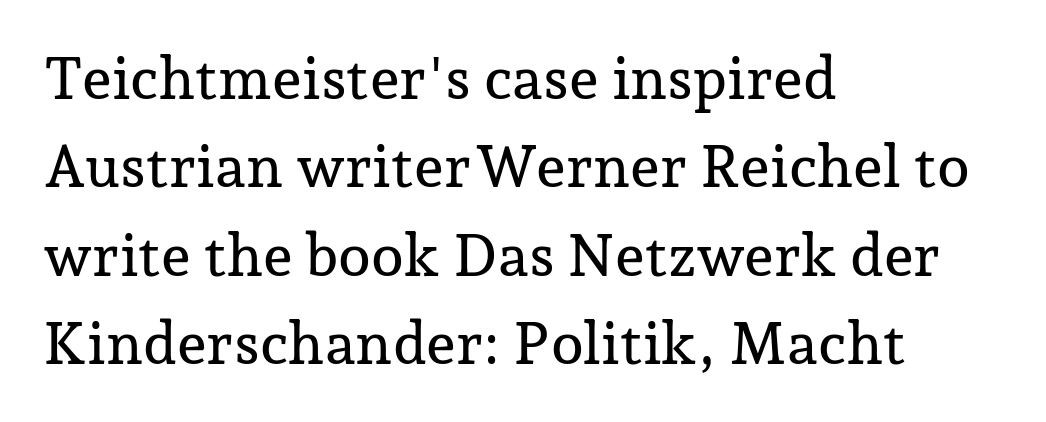
The passage shown is not underscored anywhere. All the whitespace from short lines collects on the right. The typeface chosen for these lines features serifs. Character widths vary here, with narrow letters taking less room than wide ones.
